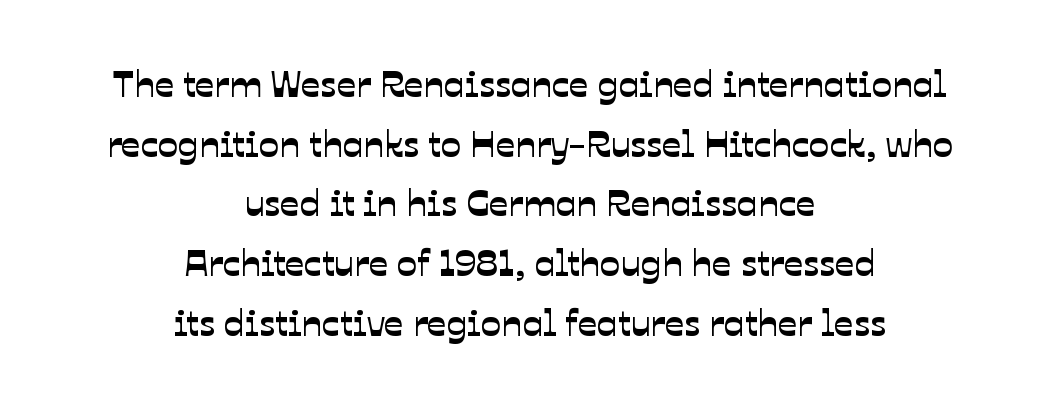
Q: Is the typeface a serif or a sans-serif typeface? A: Sans-serif.
Q: Is the text underlined? A: No.
Q: How is the paragraph aligned? A: Centered.
Q: Is the spacing between letters normal or unusually wide? A: Normal.
Q: Is the spacing between lines tight, normal or loose? A: Normal.
Q: Width (condensed, normal, or wide)? A: Normal.
Q: Stroke contrast? A: Low.
Q: x-height? A: Medium.
Q: Monospaced? A: No.
